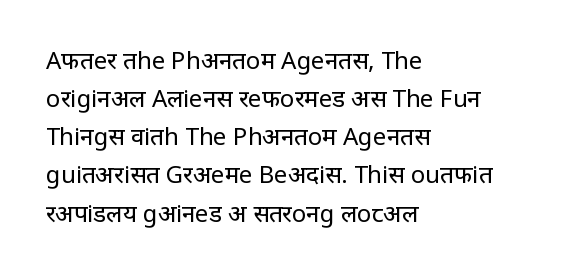
Is there much room between lines? A standard amount, neither cramped nor airy. A roman cut, with each character standing at attention. How are the letters spaced? Ordinarily, with no added tracking. This rendering features lettering with no underline. The paragraph shown leans on its left margin. The weight tops out at a normal text grade.
